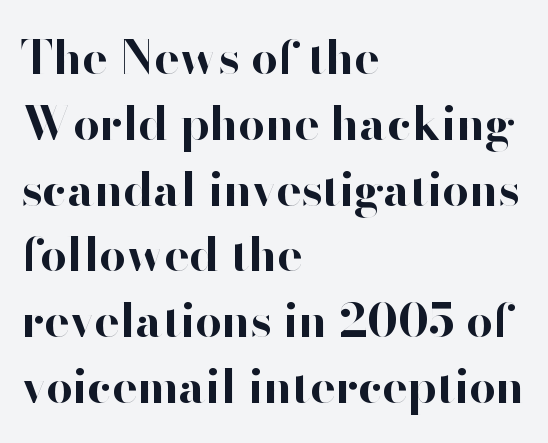
{"serif": "no", "italic": "no", "bold": "yes", "weight": "bold", "width": "normal", "stroke_contrast": "high", "x_height": "small", "monospaced": "no", "underline": "no", "align": "left", "line_spacing": "normal", "line_spacing_ratio": 1.4, "letter_spacing": "normal", "letter_spacing_em": 0.0, "glyph_px": 47}
